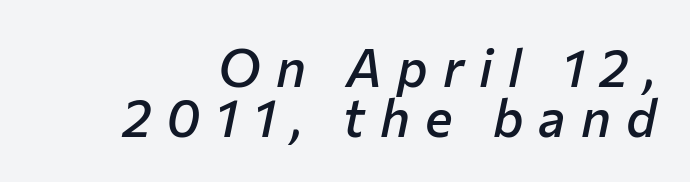
Q: Is the text bold? A: Semi-bold.
Q: Is the text italic (slanted)? A: Yes, it leans right by about 12 degrees.
Q: Is the text underlined? A: No.
Q: Is the spacing between letters normal or unusually wide? A: Unusually wide.
Q: Is the spacing between lines tight, normal or loose? A: Tight.
Q: Width (condensed, normal, or wide)? A: Normal.
Q: Stroke contrast? A: Low.
Q: x-height? A: Medium.
Q: Monospaced? A: No.
